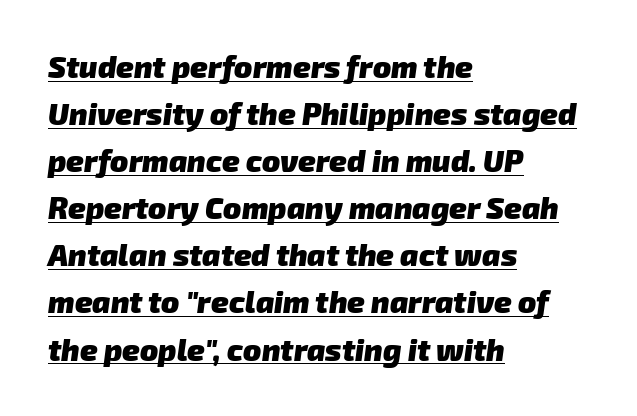
Q: Is the text bold? A: Yes.
Q: Is the typeface a serif or a sans-serif typeface? A: Sans-serif.
Q: Is the text underlined? A: Yes.
Q: How is the paragraph aligned? A: Left-aligned.
Q: Is the spacing between letters normal or unusually wide? A: Normal.
Q: Is the spacing between lines tight, normal or loose? A: Normal.
Q: Width (condensed, normal, or wide)? A: Normal.
Q: Stroke contrast? A: Low.
Q: x-height? A: Medium.
Q: Monospaced? A: No.
